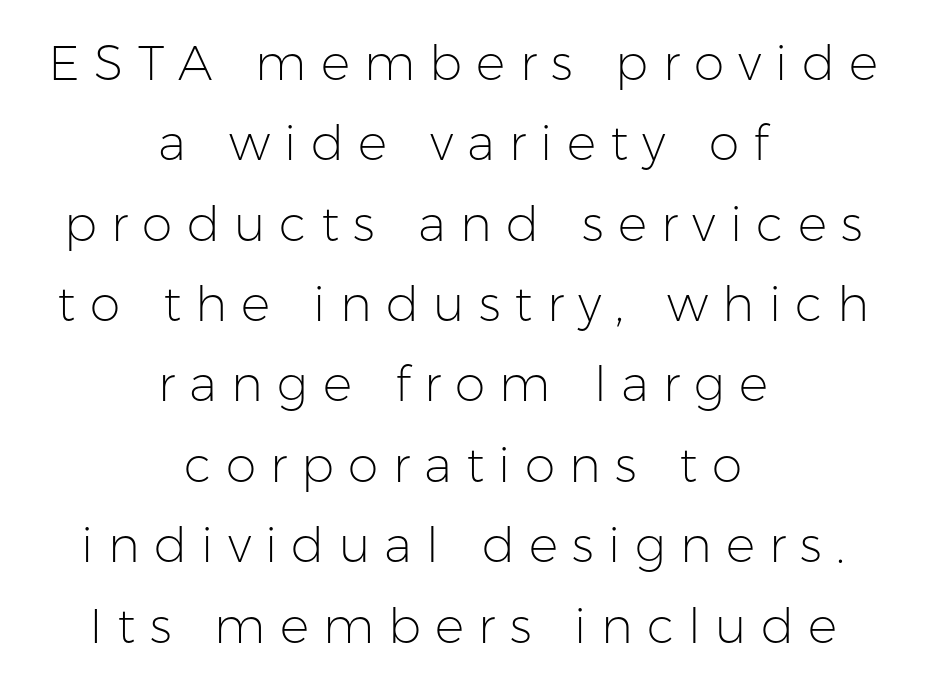
Q: Is the text bold? A: No.
Q: Is the text italic (slanted)? A: No, it is upright.
Q: Is the typeface a serif or a sans-serif typeface? A: Sans-serif.
Q: Is the text underlined? A: No.
Q: How is the paragraph aligned? A: Centered.
Q: Is the spacing between letters normal or unusually wide? A: Unusually wide.
Q: Is the spacing between lines tight, normal or loose? A: Normal.
Q: Width (condensed, normal, or wide)? A: Normal.
Q: Stroke contrast? A: Low.
Q: x-height? A: Medium.
Q: Monospaced? A: No.
